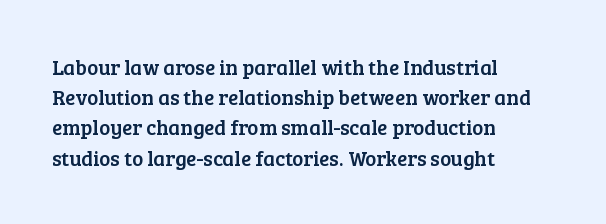
Q: Is the text italic (slanted)? A: No, it is upright.
Q: Is the text underlined? A: No.
Q: How is the paragraph aligned? A: Left-aligned.
Q: Is the spacing between letters normal or unusually wide? A: Normal.
Q: Is the spacing between lines tight, normal or loose? A: Normal.
